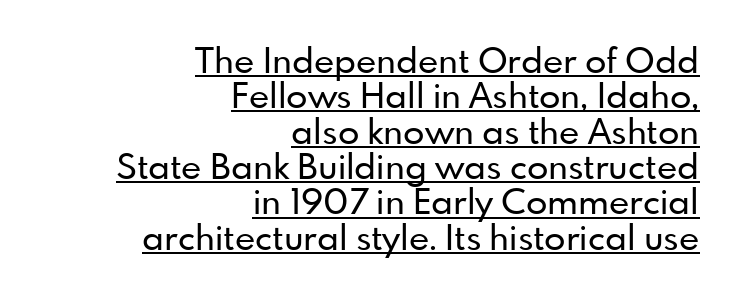
Visually the block forms a straight wall on the right and a jagged coastline on the left. Summary of vertical rhythm: compact, with narrow interline spacing. Spacing verdict: proportional, widths tailored to each character. It's the straight-up-and-down kind of type. Does a line run under the words? Yes, clearly. Between one letter and the next there's only the usual sliver of space.
